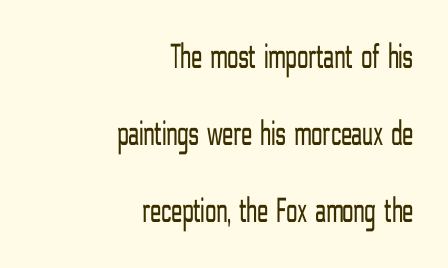
Q: Is the text bold? A: No.
Q: Is the text italic (slanted)? A: No, it is upright.
Q: Is the typeface a serif or a sans-serif typeface? A: Sans-serif.
Q: Is the text underlined? A: No.
Q: How is the paragraph aligned? A: Right-aligned.
Q: Is the spacing between letters normal or unusually wide? A: Normal.
Q: Is the spacing between lines tight, normal or loose? A: Loose.
Q: Width (condensed, normal, or wide)? A: Condensed.
Q: Stroke contrast? A: Low.
Q: x-height? A: Medium.
Q: Monospaced? A: No.
